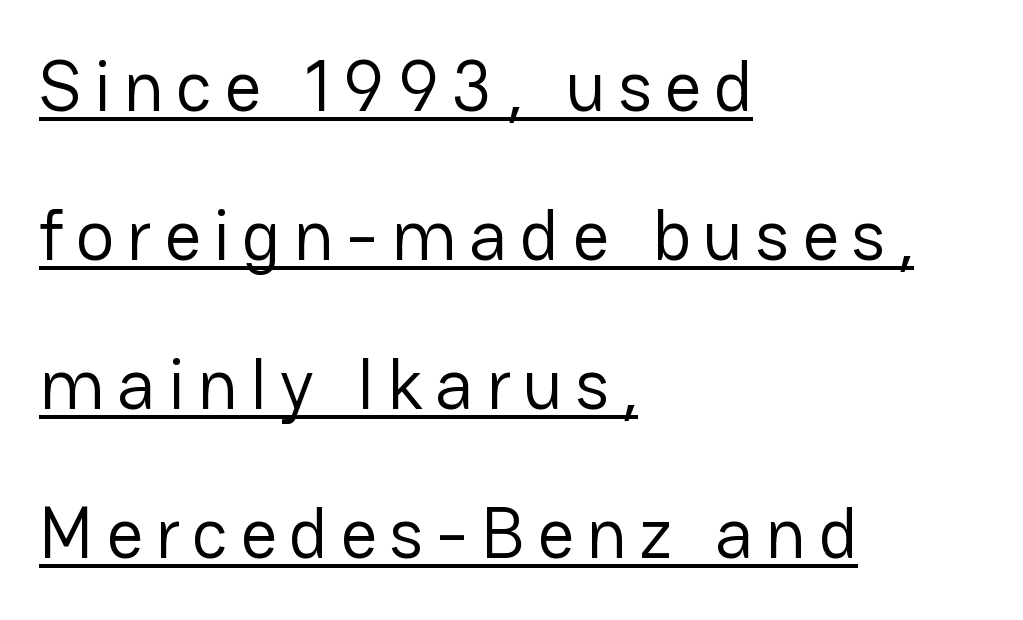
Q: Is the text bold? A: No.
Q: Is the text italic (slanted)? A: No, it is upright.
Q: Is the typeface a serif or a sans-serif typeface? A: Sans-serif.
Q: Is the text underlined? A: Yes.
Q: How is the paragraph aligned? A: Left-aligned.
Q: Is the spacing between lines tight, normal or loose? A: Loose.
Q: Width (condensed, normal, or wide)? A: Normal.
Q: Stroke contrast? A: Low.
Q: x-height? A: Medium.
Q: Monospaced? A: No.
